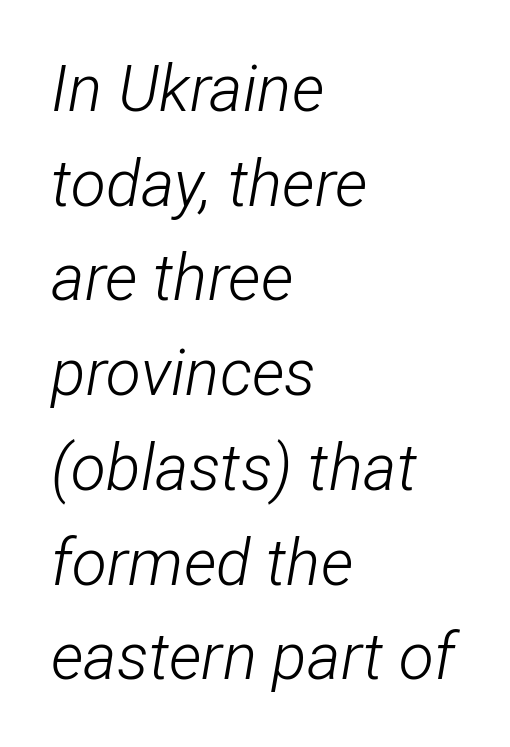
In terms of letterspacing, this is plain default setting. Posture: slanted. Unbolded letterforms with no extra heft. This rendering uses left alignment, leaving the right contour irregular.
